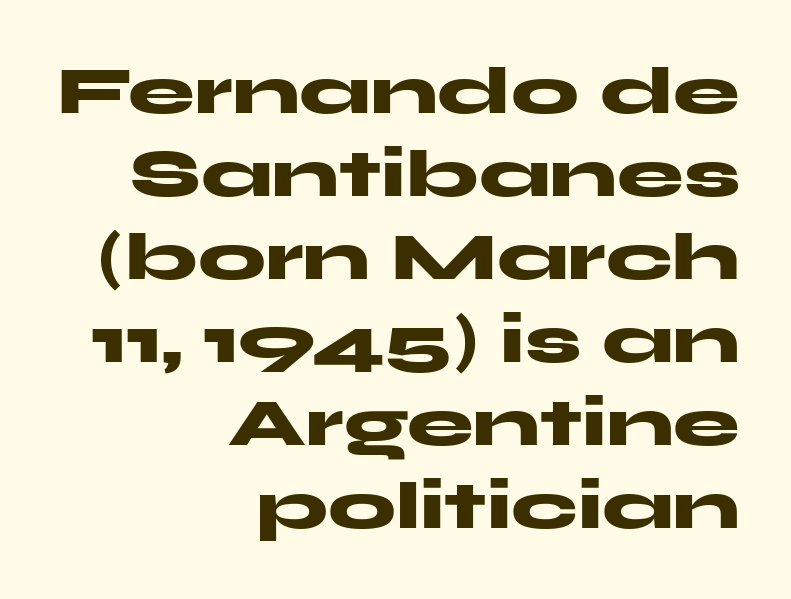
The image shows 67 px heavy, wide sans-serif type, upright; set right-aligned, line spacing 1.24x, normal letter spacing, not underlined; medium stroke contrast and a medium x-height.
